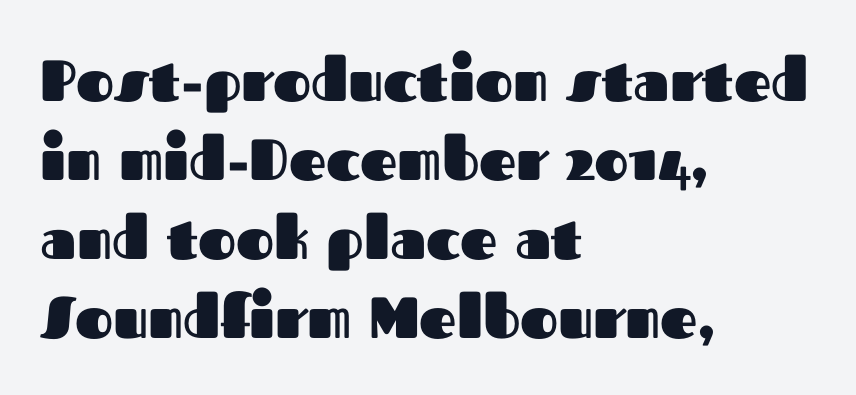
The space between consecutive lines is moderate. Each glyph is drawn with heavy, bold strokes. Underline: absent. Letter spacing: default. The face used here is proportionally spaced, like ordinary book or web type.
